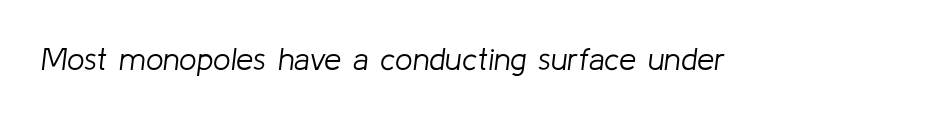
The image shows 31 px light type, italic (leaning right); set normal letter spacing, not underlined; low stroke contrast and a medium x-height.
